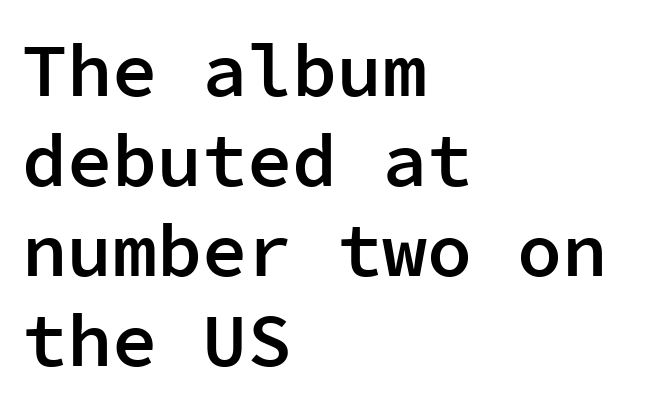
{"serif": "no", "italic": "no", "bold": "semi", "weight": "semibold", "width": "normal", "stroke_contrast": "low", "x_height": "medium", "monospaced": "yes", "underline": "no", "align": "left", "line_spacing_ratio": 1.2, "letter_spacing": "normal", "letter_spacing_em": 0.0, "glyph_px": 75}
